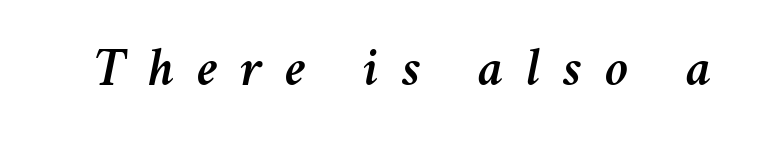
These lines are rendered in a variable-pitch font. Italic: yes, the glyphs are oblique. The letters are spread apart with noticeably loose tracking. The space directly below the letters is spotless.
